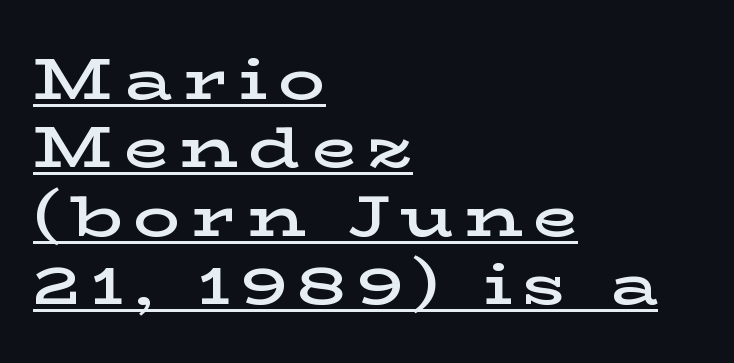
Q: Is the text bold? A: Semi-bold.
Q: Is the text italic (slanted)? A: No, it is upright.
Q: Is the typeface a serif or a sans-serif typeface? A: Serif.
Q: Is the text underlined? A: Yes.
Q: How is the paragraph aligned? A: Left-aligned.
Q: Width (condensed, normal, or wide)? A: Wide.
Q: Stroke contrast? A: Low.
Q: x-height? A: Medium.
Q: Monospaced? A: No.
